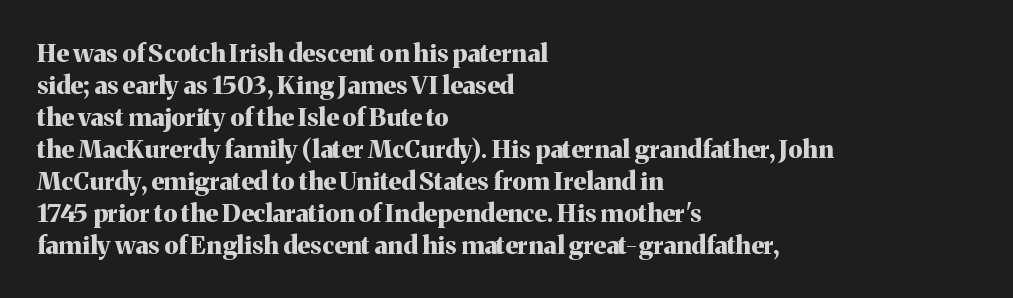
Q: Is the text bold? A: Yes.
Q: Is the text italic (slanted)? A: No, it is upright.
Q: Is the text underlined? A: No.
Q: How is the paragraph aligned? A: Left-aligned.
Q: Is the spacing between letters normal or unusually wide? A: Normal.
Q: Is the spacing between lines tight, normal or loose? A: Normal.
